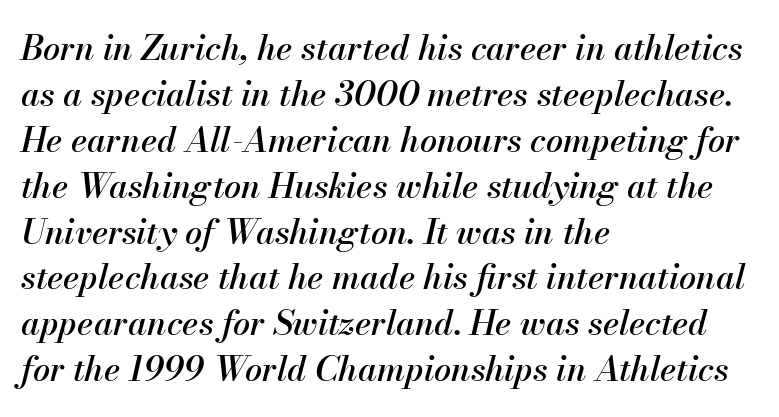
{"italic": "yes", "lean": "right", "slant_degrees": 13, "width": "normal", "stroke_contrast": "medium", "x_height": "small", "monospaced": "no", "underline": "no", "align": "left", "line_spacing": "normal", "line_spacing_ratio": 1.35, "letter_spacing": "normal", "letter_spacing_em": 0.0, "glyph_px": 34}
